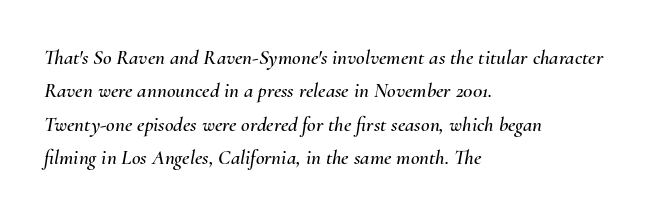
{"italic": "yes", "lean": "right", "slant_degrees": 10, "underline": "no", "align": "left", "line_spacing": "normal", "line_spacing_ratio": 1.59, "letter_spacing": "normal", "letter_spacing_em": 0.0, "glyph_px": 21}
